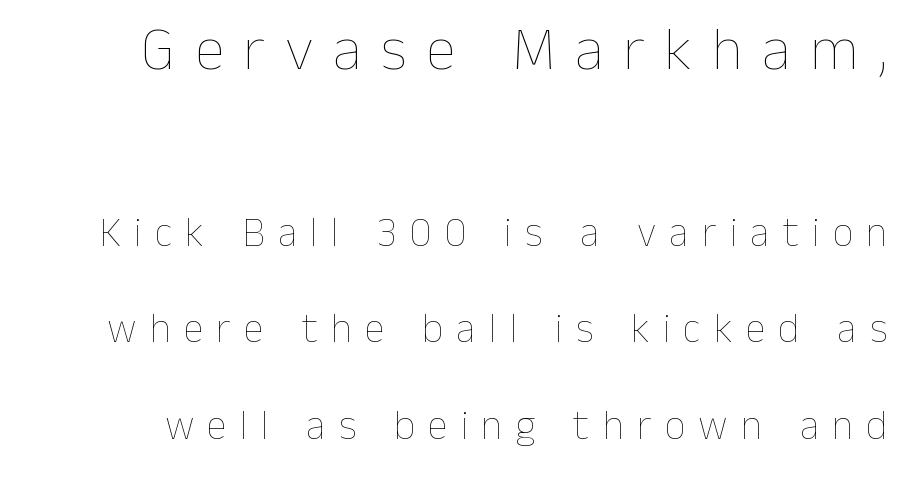
{"italic": "no", "bold": "no", "weight": "thin", "width": "normal", "stroke_contrast": "low", "x_height": "medium", "monospaced": "no", "underline": "no", "line_spacing": "loose", "line_spacing_ratio": 2.35, "letter_spacing": "wide", "letter_spacing_em": 0.32, "larger_block": "first", "size_ratio": 1.49, "glyph_px": 61}
